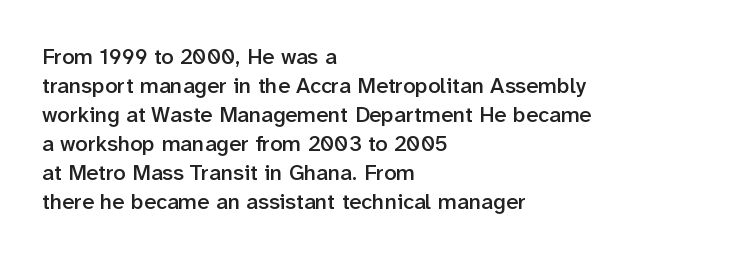
The image shows 22 px text type, upright; set left-aligned, normal line spacing (1.32x), normal letter spacing, not underlined.
